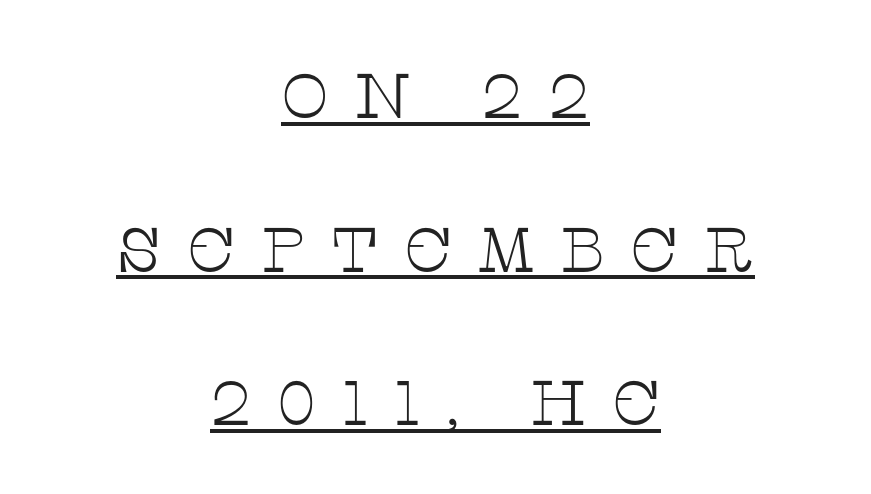
Q: Is the text bold? A: No.
Q: Is the text italic (slanted)? A: No, it is upright.
Q: Is the typeface a serif or a sans-serif typeface? A: Serif.
Q: Is the text underlined? A: Yes.
Q: How is the paragraph aligned? A: Centered.
Q: Is the spacing between letters normal or unusually wide? A: Unusually wide.
Q: Is the spacing between lines tight, normal or loose? A: Loose.
Q: Width (condensed, normal, or wide)? A: Wide.
Q: Stroke contrast? A: Low.
Q: x-height? A: Large.
Q: Monospaced? A: No.
